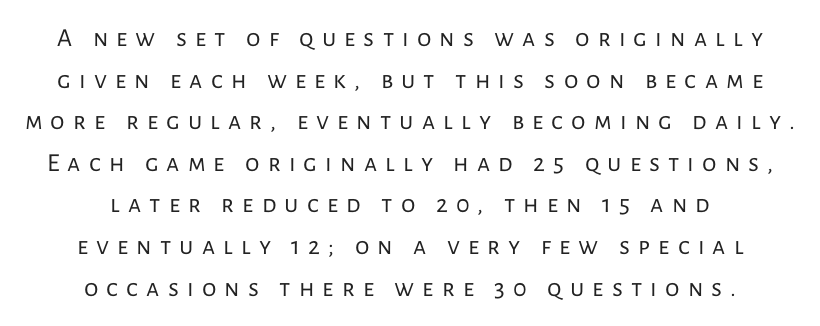
Unmarked baselines from the first word to the last. Inter-character spacing is expanded well beyond the font's built-in metrics. The typesetting does not lean heavy: it is not bold. Centered paragraph, ragged on both sides. A typesetter would call this leading conventional body-copy spacing. Italic? Not at all — the glyphs are vertical.
